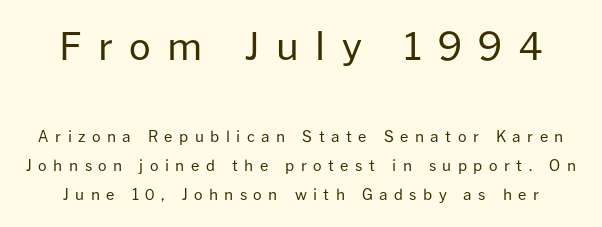
A bare baseline throughout the passage. Tracking here is generous; glyphs stand well apart from one another. The rendering shrinks the type as you move from the upper chunk to the lower. Ordinary non-slanted type is in use. Grotesque or geometric, the face here clearly has no serifs. Does the leading feel generous? Absolutely, it's lavish.
